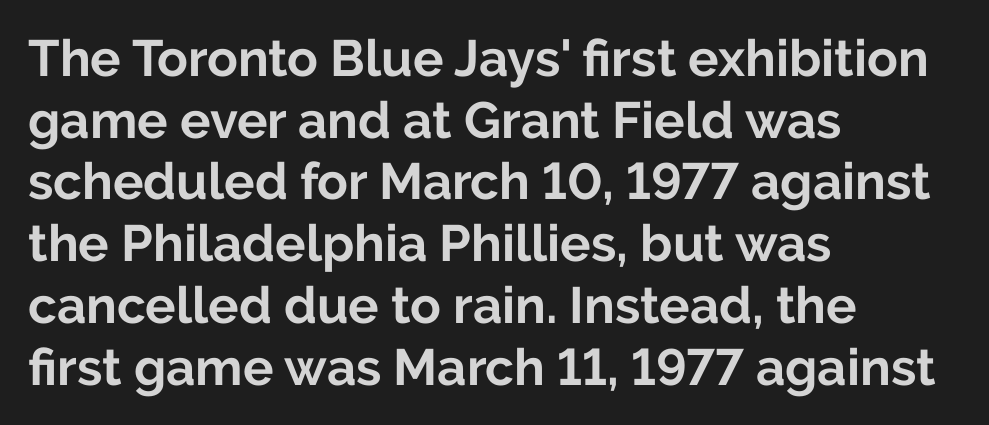
The image shows 51 px bold sans-serif type, upright; set left-aligned, line spacing 1.21x, normal letter spacing, not underlined; low stroke contrast and a medium x-height.
